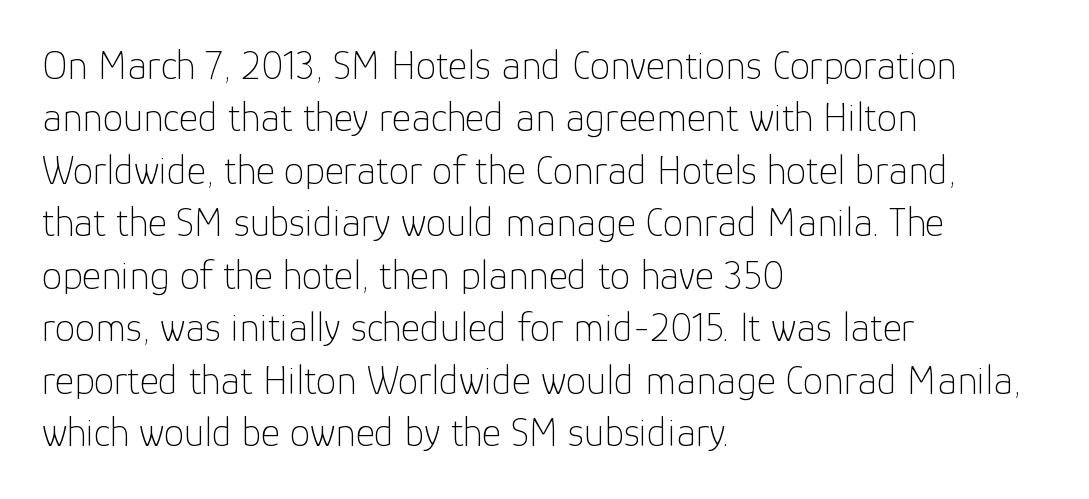
{"serif": "no", "italic": "no", "bold": "no", "weight": "thin", "width": "normal", "stroke_contrast": "low", "x_height": "medium", "monospaced": "no", "underline": "no", "align": "left", "line_spacing": "normal", "line_spacing_ratio": 1.28, "letter_spacing": "normal", "letter_spacing_em": 0.0, "glyph_px": 41}
